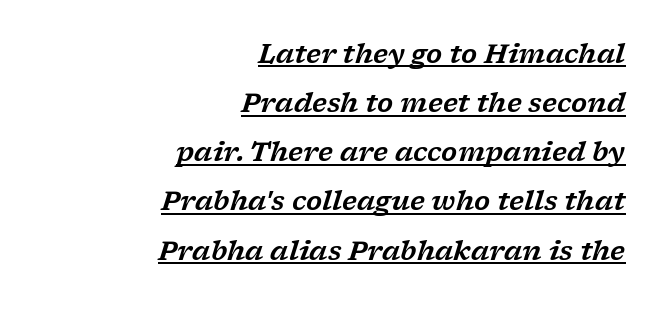
{"italic": "yes", "lean": "right", "slant_degrees": 17, "underline": "yes", "align": "right", "line_spacing_ratio": 1.89, "letter_spacing": "normal", "letter_spacing_em": 0.0, "glyph_px": 26}
